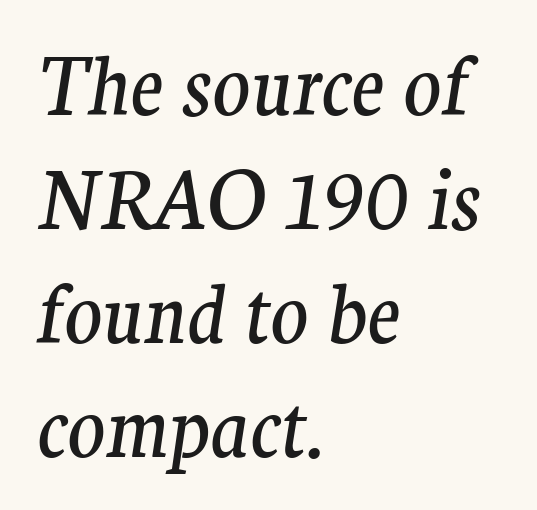
Bare-footed words on every line. The compositor pushed each line to the left boundary. Observe the serifs anchoring each vertical stroke in this sample. No heavy texture on the line: the type isn't bold. Interline gaps are of average width in this sample.
